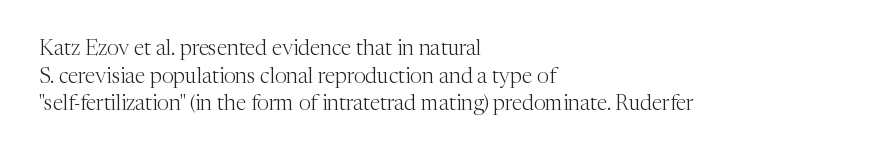
The image shows 21 px text type, upright; set left-aligned, normal line spacing (1.31x), normal letter spacing, not underlined.
